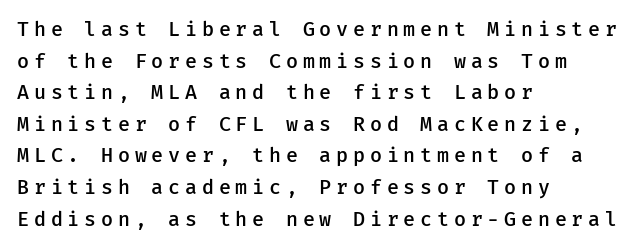
Q: Is the text bold? A: Semi-bold.
Q: Is the text italic (slanted)? A: No, it is upright.
Q: Is the text underlined? A: No.
Q: How is the paragraph aligned? A: Left-aligned.
Q: Is the spacing between letters normal or unusually wide? A: Unusually wide.
Q: Is the spacing between lines tight, normal or loose? A: Normal.
